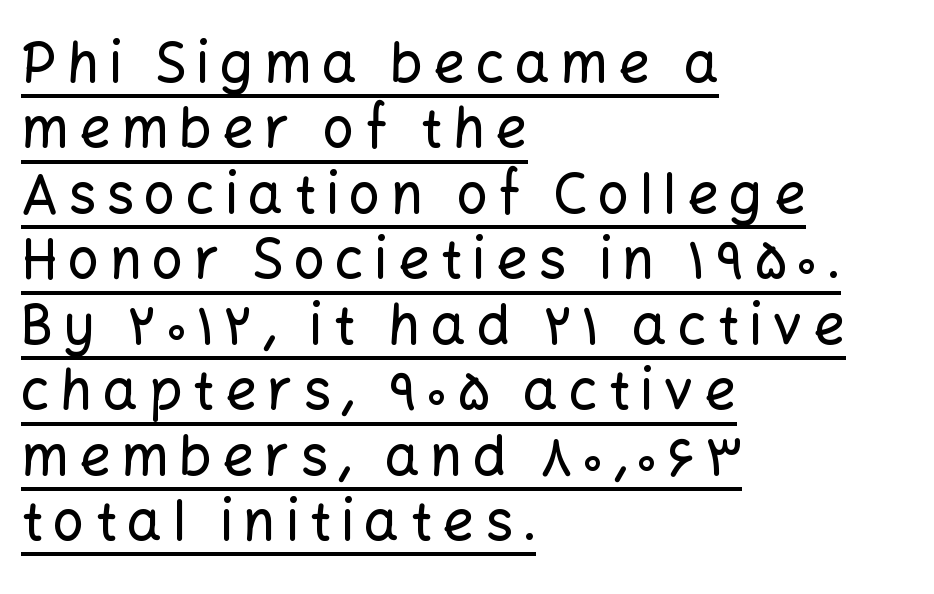
Q: Is the text italic (slanted)? A: No, it is upright.
Q: Is the typeface a serif or a sans-serif typeface? A: Sans-serif.
Q: Is the text underlined? A: Yes.
Q: How is the paragraph aligned? A: Left-aligned.
Q: Width (condensed, normal, or wide)? A: Normal.
Q: Stroke contrast? A: Low.
Q: x-height? A: Medium.
Q: Monospaced? A: No.
